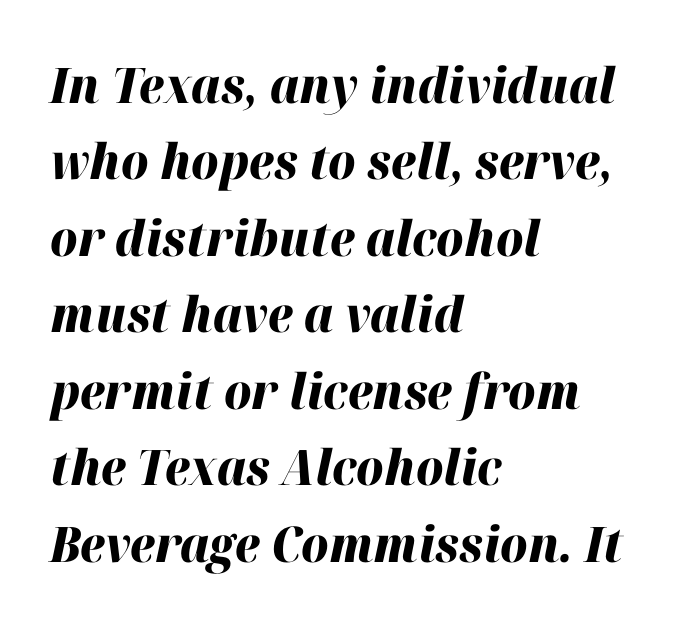
The image shows 49 px heavy type, italic (leaning right); set left-aligned, normal line spacing (1.56x), normal letter spacing, not underlined; high stroke contrast and a medium x-height.
